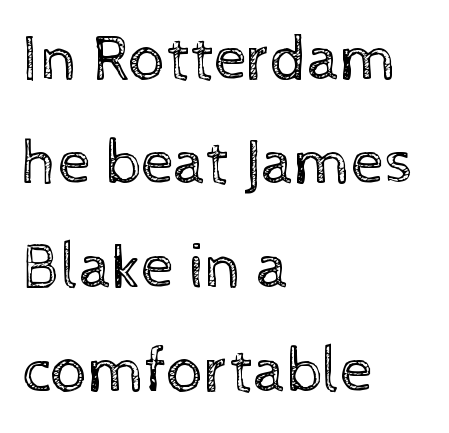
Q: Is the text bold? A: No.
Q: Is the text italic (slanted)? A: No, it is upright.
Q: Is the text underlined? A: No.
Q: How is the paragraph aligned? A: Left-aligned.
Q: Is the spacing between letters normal or unusually wide? A: Normal.
Q: Is the spacing between lines tight, normal or loose? A: Normal.
Q: Width (condensed, normal, or wide)? A: Normal.
Q: x-height? A: Medium.
Q: Monospaced? A: No.
